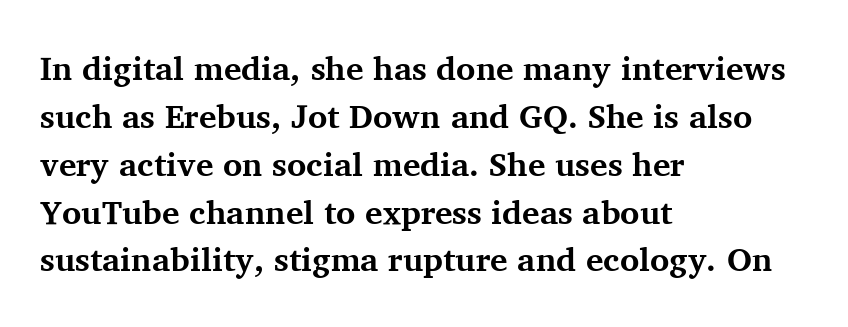
Q: Is the text bold? A: Yes.
Q: Is the text italic (slanted)? A: No, it is upright.
Q: Is the typeface a serif or a sans-serif typeface? A: Serif.
Q: Is the text underlined? A: No.
Q: How is the paragraph aligned? A: Left-aligned.
Q: Is the spacing between letters normal or unusually wide? A: Normal.
Q: Is the spacing between lines tight, normal or loose? A: Normal.
Q: Width (condensed, normal, or wide)? A: Normal.
Q: Stroke contrast? A: Medium.
Q: x-height? A: Medium.
Q: Monospaced? A: No.
